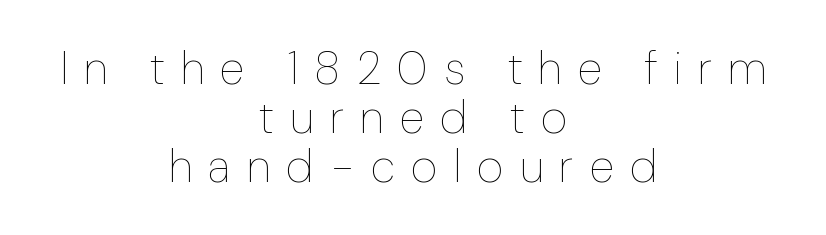
The image shows 46 px thin type, upright; set centered, tight line spacing (1.06x), unusually wide letter spacing (+0.35 em), not underlined; low stroke contrast and a medium x-height.
